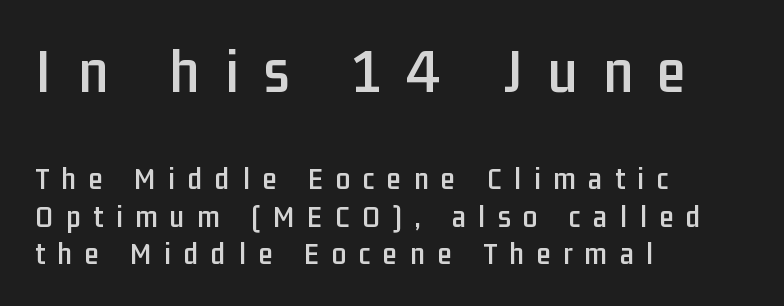
Q: Is the text italic (slanted)? A: No, it is upright.
Q: Is the typeface a serif or a sans-serif typeface? A: Sans-serif.
Q: Is the text underlined? A: No.
Q: How is the paragraph aligned? A: Left-aligned.
Q: Is the spacing between letters normal or unusually wide? A: Unusually wide.
Q: Which block of text is set in a larger size, the first (top) or the second (bottom)? A: The first (top) one.
Q: Width (condensed, normal, or wide)? A: Condensed.
Q: Stroke contrast? A: Low.
Q: x-height? A: Medium.
Q: Monospaced? A: No.
